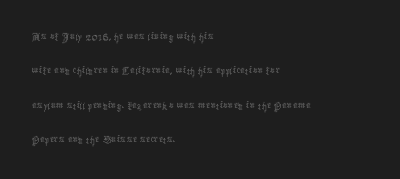
{"italic": "no", "bold": "no", "underline": "no", "align": "left", "line_spacing": "normal", "line_spacing_ratio": 1.38, "letter_spacing": "normal", "letter_spacing_em": 0.0, "glyph_px": 25}
